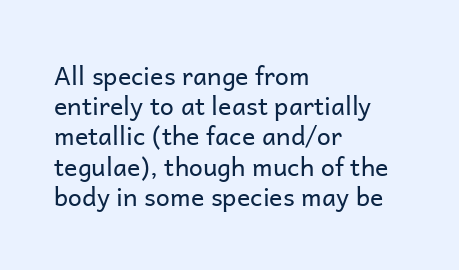
In terms of posture, this sample is upright. The rendering keeps characters at their native spacing. Caption: face not bold, strokes unweighted. The string is rendered with underlining switched off. Horizontal alignment here is leftward, the default for most running prose.
